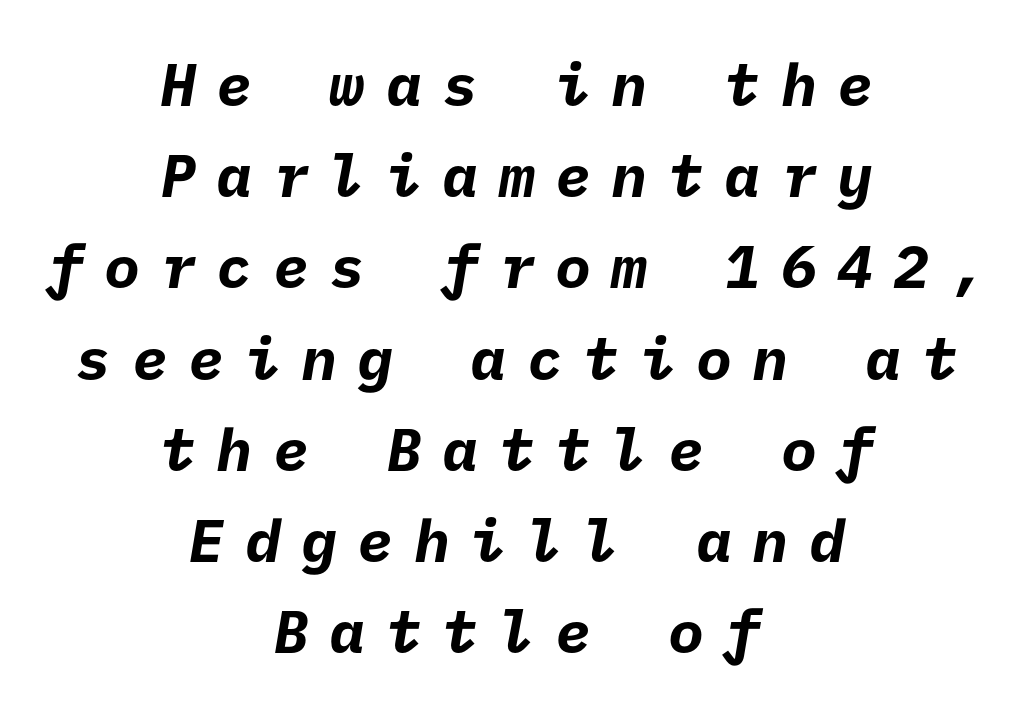
{"serif": "no", "bold": "yes", "weight": "bold", "width": "normal", "stroke_contrast": "low", "x_height": "medium", "underline": "no", "align": "center", "line_spacing": "normal", "line_spacing_ratio": 1.52, "letter_spacing": "wide", "letter_spacing_em": 0.34, "glyph_px": 60}
